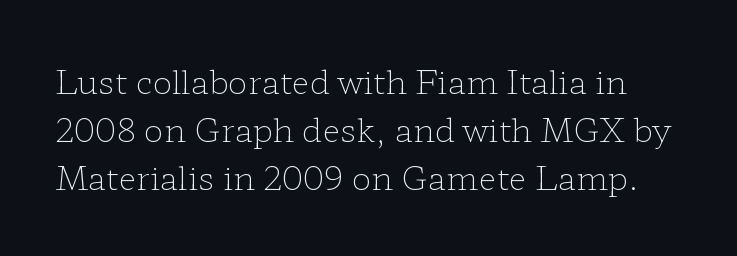
The image shows 33 px light, wide serif type, upright; set normal line spacing (1.46x), normal letter spacing, not underlined; low stroke contrast and a medium x-height.
